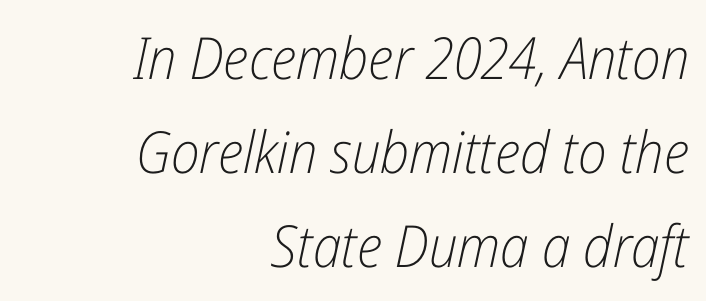
The font sits on the lighter half of the weight spectrum, regular included. A typesetter would call this proportional, since set widths differ per character. Each word holds together tightly as a unit, with standard inter-letter gaps. Line ends are locked; line starts wander. Type without underlining. The text carries the slant typical of an italic or oblique font.
